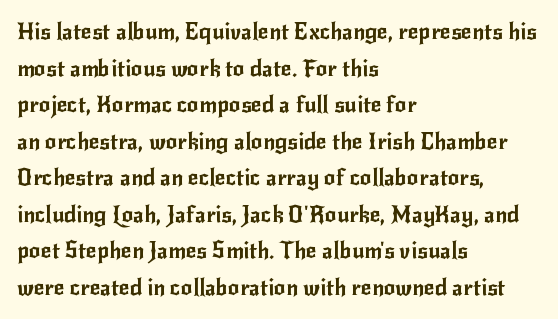
Rendered with straight, roman letterforms. Notice how the passage keeps a crisp vertical edge on the left only. A typesetter would call this leading conventional body-copy spacing. Is the letter spacing exaggerated? No — it looks like the ordinary default.
